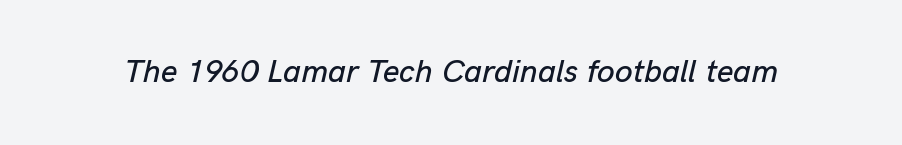
Q: Is the text italic (slanted)? A: Yes, it leans right by about 13 degrees.
Q: Is the text underlined? A: No.
Q: Is the spacing between letters normal or unusually wide? A: Normal.
Q: Width (condensed, normal, or wide)? A: Normal.
Q: Stroke contrast? A: Low.
Q: x-height? A: Medium.
Q: Monospaced? A: No.
